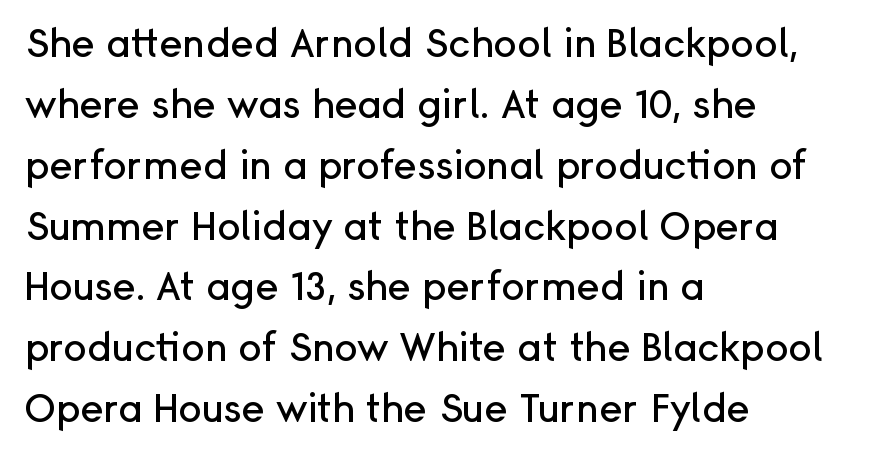
{"serif": "no", "italic": "no", "width": "normal", "stroke_contrast": "low", "x_height": "medium", "monospaced": "no", "underline": "no", "align": "left", "line_spacing": "normal", "line_spacing_ratio": 1.56, "letter_spacing": "normal", "letter_spacing_em": 0.0, "glyph_px": 39}
